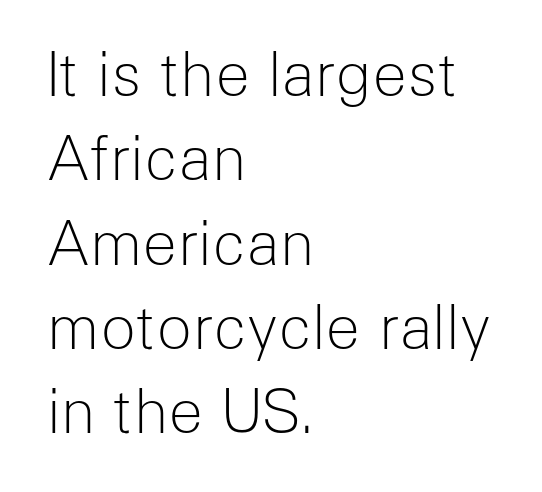
The image shows 59 px light sans-serif type, upright; set left-aligned, normal line spacing (1.43x), normal letter spacing, not underlined; low stroke contrast and a medium x-height.
